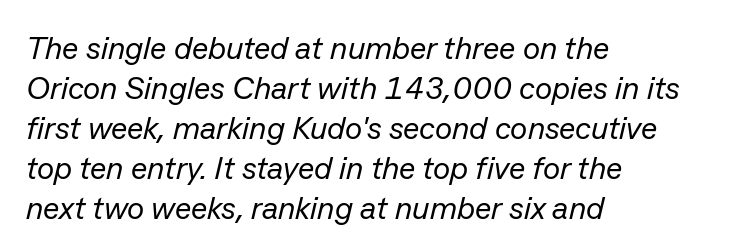
{"italic": "yes", "lean": "right", "slant_degrees": 13, "bold": "no", "weight": "regular", "width": "normal", "stroke_contrast": "low", "x_height": "medium", "monospaced": "no", "underline": "no", "align": "left", "line_spacing": "normal", "line_spacing_ratio": 1.25, "letter_spacing": "normal", "letter_spacing_em": 0.0, "glyph_px": 32}
